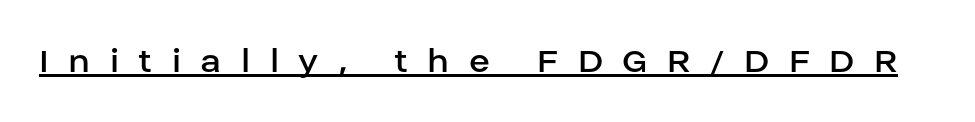
{"serif": "no", "italic": "no", "bold": "no", "weight": "regular", "width": "normal", "stroke_contrast": "low", "x_height": "large", "monospaced": "no", "underline": "yes", "letter_spacing": "wide", "letter_spacing_em": 0.5, "glyph_px": 39}
